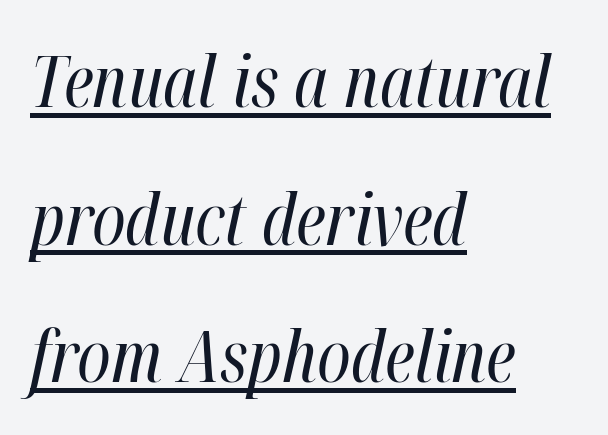
{"italic": "yes", "lean": "right", "slant_degrees": 12, "bold": "no", "weight": "regular", "width": "condensed", "stroke_contrast": "high", "x_height": "medium", "monospaced": "no", "underline": "yes", "align": "left", "line_spacing": "loose", "line_spacing_ratio": 1.91, "letter_spacing": "normal", "letter_spacing_em": 0.0, "glyph_px": 72}
